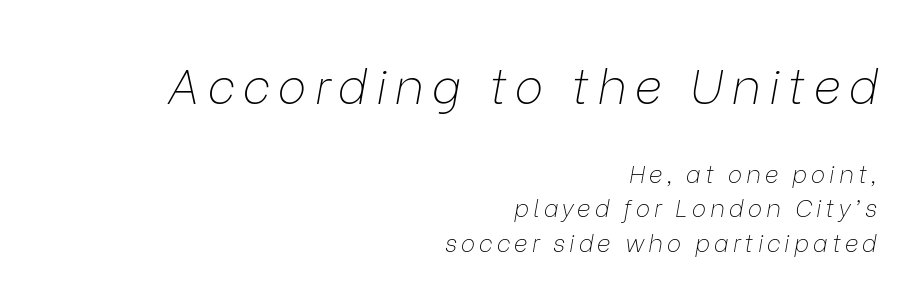
The image shows 48 px thin type, italic (leaning right); set right-aligned, normal line spacing (1.44x), not underlined; the first (top) block is 2.0x larger; low stroke contrast and a medium x-height.
